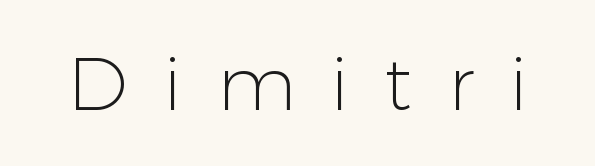
Rule under the text: the space is simply empty. Compared with typical body copy, the letter spacing here is much looser. These lines are rendered in a variable-pitch font. The typeface chosen for these lines omits serifs. A quiet, ordinary-to-light weight characterises the typeface.
